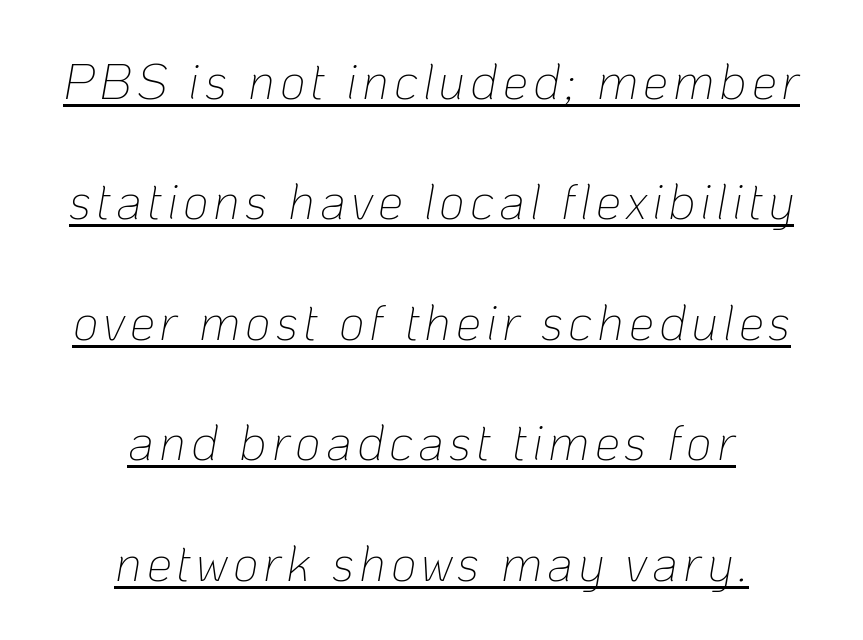
{"italic": "yes", "lean": "right", "slant_degrees": 10, "bold": "no", "weight": "thin", "width": "normal", "stroke_contrast": "low", "x_height": "medium", "monospaced": "no", "underline": "yes", "align": "center", "line_spacing": "loose", "line_spacing_ratio": 2.41, "glyph_px": 50}
